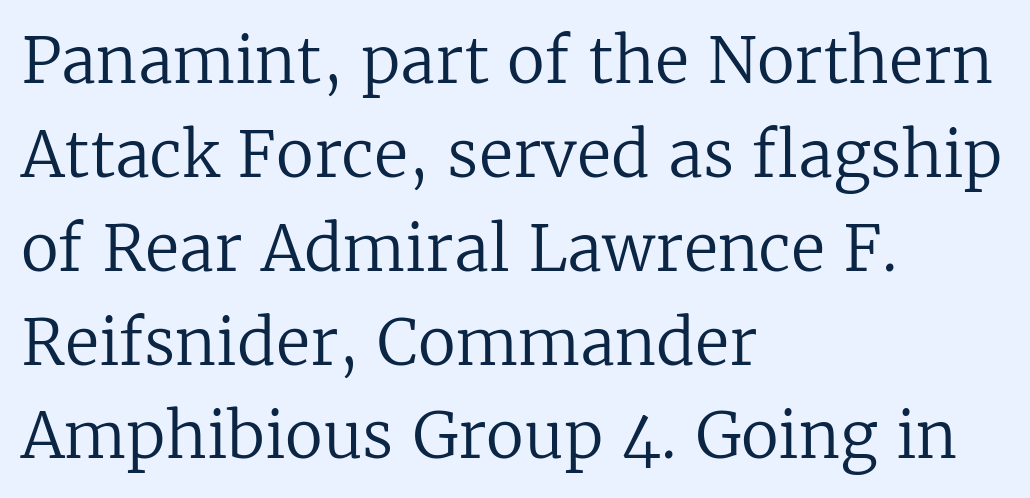
{"serif": "yes", "italic": "no", "bold": "no", "weight": "regular", "width": "normal", "stroke_contrast": "low", "x_height": "medium", "monospaced": "no", "underline": "no", "align": "left", "line_spacing": "normal", "line_spacing_ratio": 1.49, "letter_spacing": "normal", "letter_spacing_em": 0.0, "glyph_px": 63}
